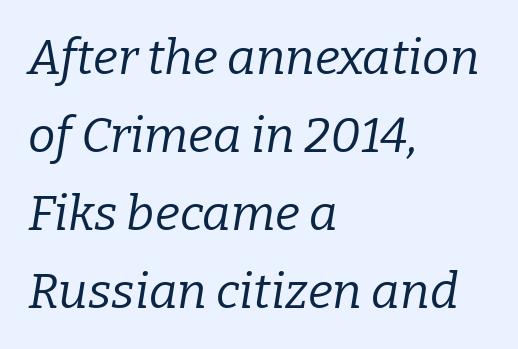
{"serif": "yes", "italic": "yes", "lean": "right", "slant_degrees": 9, "bold": "no", "weight": "regular", "width": "normal", "stroke_contrast": "low", "x_height": "medium", "monospaced": "no", "underline": "no", "align": "left", "line_spacing": "normal", "line_spacing_ratio": 1.59, "letter_spacing": "normal", "letter_spacing_em": 0.0, "glyph_px": 49}
